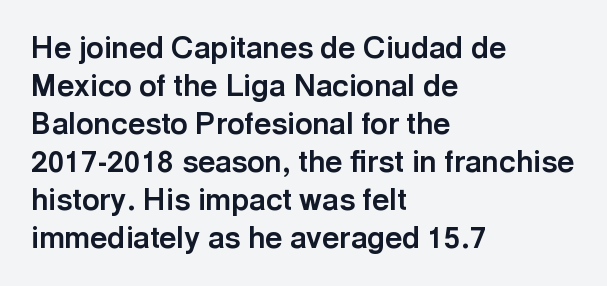
The image shows 30 px bold sans-serif type, upright; set left-aligned, normal line spacing (1.27x), normal letter spacing, not underlined; a medium x-height.
